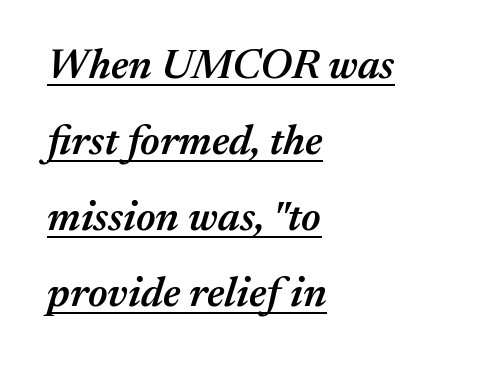
Q: Is the text bold? A: Semi-bold.
Q: Is the text italic (slanted)? A: Yes, it leans right by about 17 degrees.
Q: Is the text underlined? A: Yes.
Q: How is the paragraph aligned? A: Left-aligned.
Q: Is the spacing between letters normal or unusually wide? A: Normal.
Q: Width (condensed, normal, or wide)? A: Normal.
Q: Stroke contrast? A: Medium.
Q: x-height? A: Medium.
Q: Monospaced? A: No.
